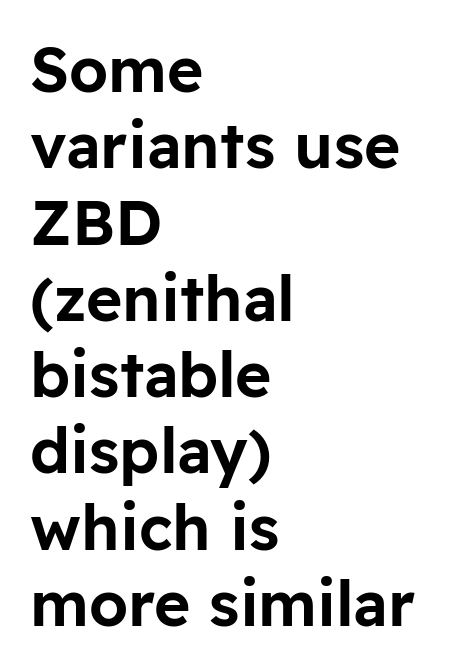
Q: Is the text italic (slanted)? A: No, it is upright.
Q: Is the typeface a serif or a sans-serif typeface? A: Sans-serif.
Q: Is the text underlined? A: No.
Q: How is the paragraph aligned? A: Left-aligned.
Q: Is the spacing between letters normal or unusually wide? A: Normal.
Q: Width (condensed, normal, or wide)? A: Normal.
Q: Stroke contrast? A: Low.
Q: x-height? A: Medium.
Q: Monospaced? A: No.
